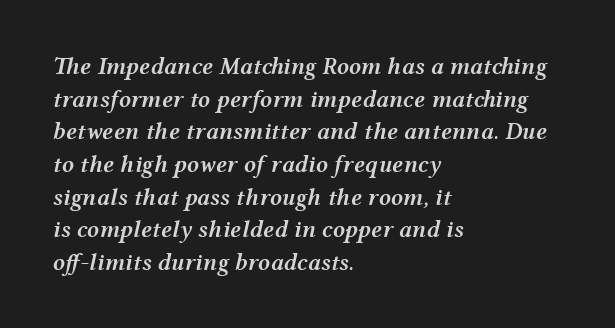
{"italic": "yes", "lean": "right", "slant_degrees": 12, "bold": "semi", "underline": "no", "align": "left", "line_spacing": "normal", "line_spacing_ratio": 1.36, "letter_spacing": "normal", "letter_spacing_em": 0.0, "glyph_px": 24}
